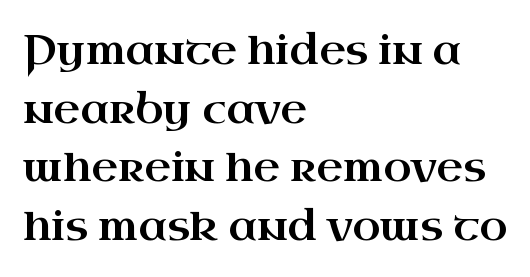
You could not count columns in this text — the font is proportionally spaced. Line spacing here is normal. Has an underline been added? It has not. The letters carry serifs — small finishing strokes at the ends of their stems.
